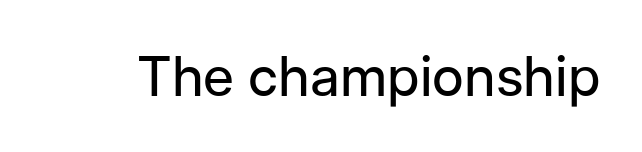
A typesetter would call this proportional, since set widths differ per character. The font sits on the lighter half of the weight spectrum, regular included. Italic? Not at all — the glyphs are vertical. Clear beneath every line of the passage. The letters sit at their default tracking, neither squeezed nor spread. This sample uses a sans-serif face.
